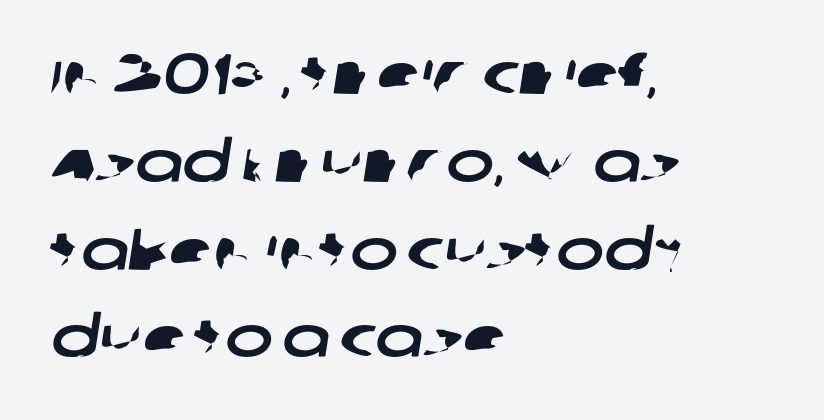
Line beginnings align vertically; line endings do not. These lines keep a tight, regular rhythm from letter to letter. Note the varied advance widths — an 'i' is clearly narrower than an 'm'. A bare baseline throughout the passage. The rows are spaced the way most documents space them. A typesetter would label this face a sans.
